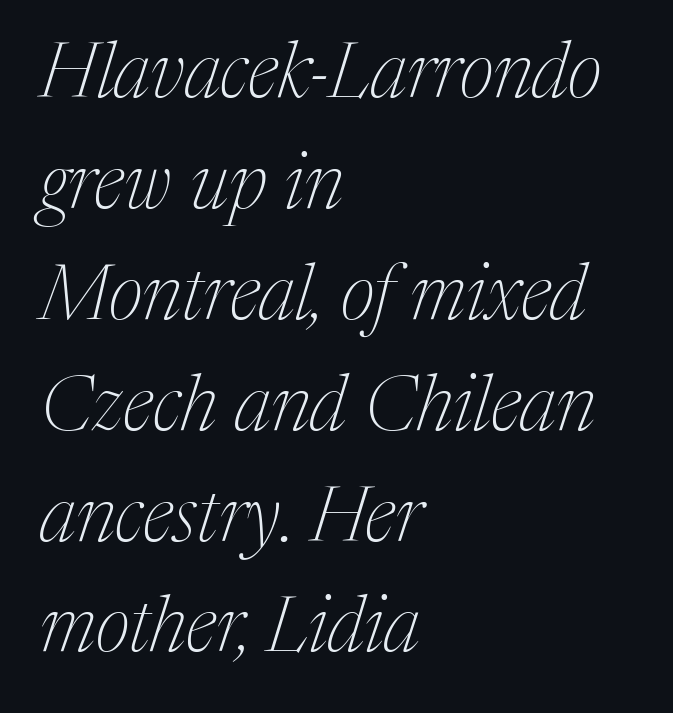
{"serif": "yes", "italic": "yes", "lean": "right", "slant_degrees": 17, "bold": "no", "weight": "thin", "width": "normal", "stroke_contrast": "medium", "x_height": "medium", "monospaced": "no", "underline": "no", "align": "left", "line_spacing": "normal", "line_spacing_ratio": 1.44, "letter_spacing": "normal", "letter_spacing_em": 0.0, "glyph_px": 77}
